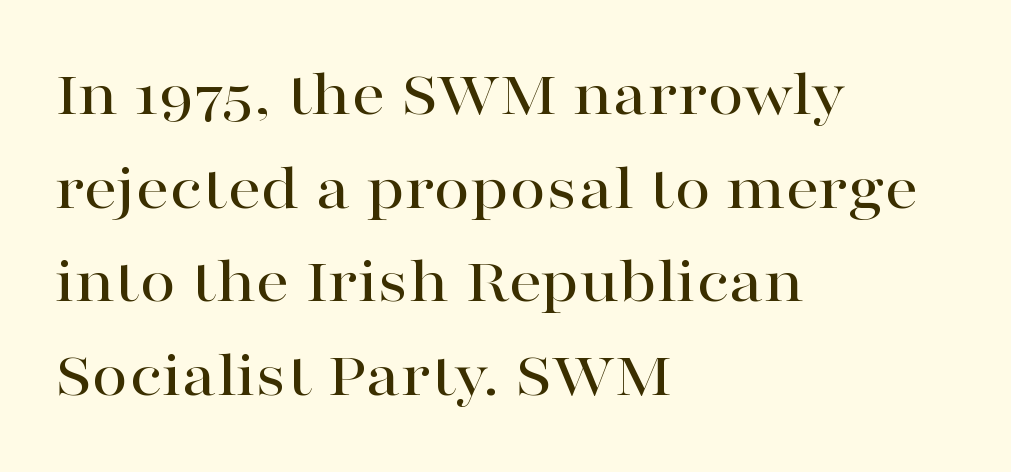
These lines are rendered in a variable-pitch font. This sample is left-justified, so line endings fall wherever the words run out. Posture: vertical. Vertically, the passage feels balanced, rows spaced as you'd expect. Between one letter and the next there's only the usual sliver of space.
